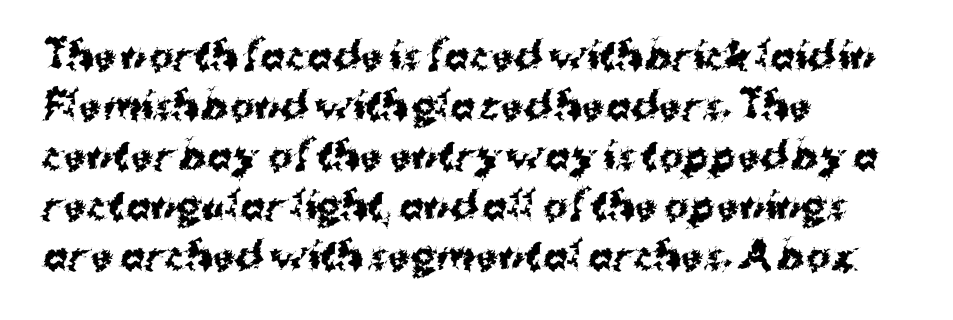
Q: Is the text bold? A: Yes.
Q: Is the text italic (slanted)? A: Yes.
Q: Is the typeface a serif or a sans-serif typeface? A: Sans-serif.
Q: Is the text underlined? A: No.
Q: How is the paragraph aligned? A: Left-aligned.
Q: Is the spacing between letters normal or unusually wide? A: Normal.
Q: Is the spacing between lines tight, normal or loose? A: Normal.
Q: Width (condensed, normal, or wide)? A: Normal.
Q: Stroke contrast? A: Medium.
Q: x-height? A: Medium.
Q: Monospaced? A: No.
